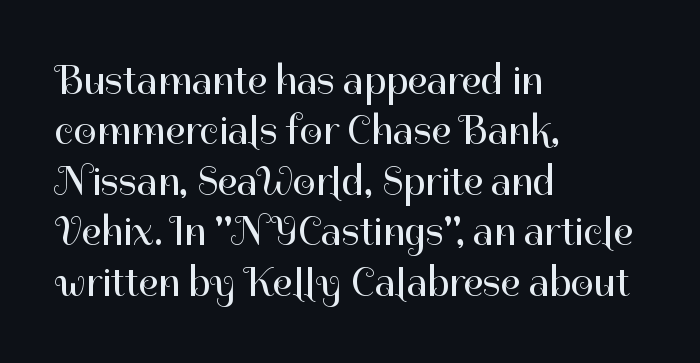
{"serif": "no", "italic": "no", "bold": "no", "weight": "regular", "width": "normal", "stroke_contrast": "high", "x_height": "medium", "monospaced": "no", "underline": "no", "align": "left", "line_spacing_ratio": 1.23, "letter_spacing": "normal", "letter_spacing_em": 0.0, "glyph_px": 41}
